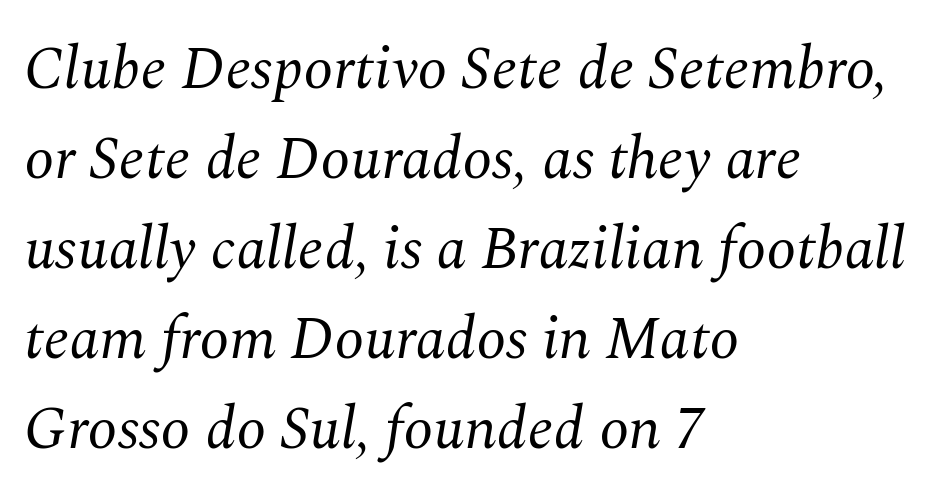
Yep, that's italic — everything's leaning. Every row of glyphs begins at an identical x-position on the left. Little horizontal feet cap the strokes, marking this as serif type. Baseline-to-baseline distance is the conventional proportion of letter height.
